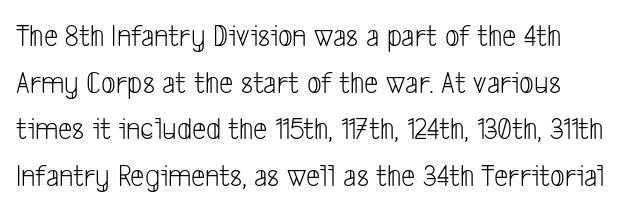
Q: Is the text bold? A: No.
Q: Is the typeface a serif or a sans-serif typeface? A: Sans-serif.
Q: Is the text underlined? A: No.
Q: Is the spacing between letters normal or unusually wide? A: Normal.
Q: Is the spacing between lines tight, normal or loose? A: Normal.
Q: Width (condensed, normal, or wide)? A: Condensed.
Q: Stroke contrast? A: Low.
Q: x-height? A: Medium.
Q: Monospaced? A: No.
